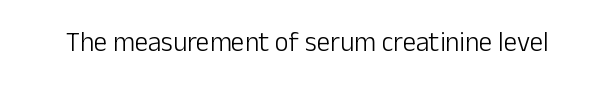
The image shows 27 px text type, upright; set normal letter spacing, not underlined.
